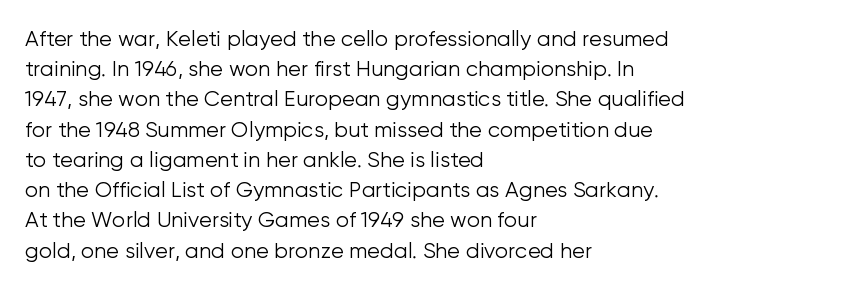
The image shows 21 px text type, upright; set left-aligned, normal line spacing (1.44x), normal letter spacing, not underlined.
